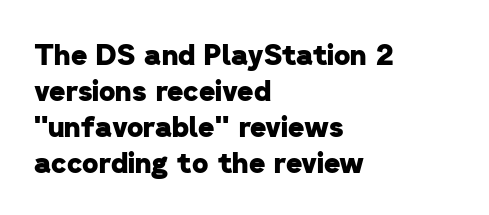
{"serif": "no", "bold": "yes", "weight": "heavy", "width": "normal", "stroke_contrast": "low", "x_height": "medium", "monospaced": "no", "underline": "no", "align": "left", "line_spacing": "normal", "line_spacing_ratio": 1.28, "letter_spacing": "normal", "letter_spacing_em": 0.0, "glyph_px": 28}
